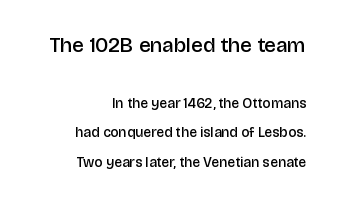
The typesetting leans somewhat heavy: a semibold. Bigger letters appear in the top chunk; the bottom chunk is reduced. Anything drawn beneath the words? Only blank space. Visually the block forms a straight wall on the right and a jagged coastline on the left. Students, note that the glyphs here touch the page at normal intervals. Rows of type keep a wide berth in the vertical direction.
